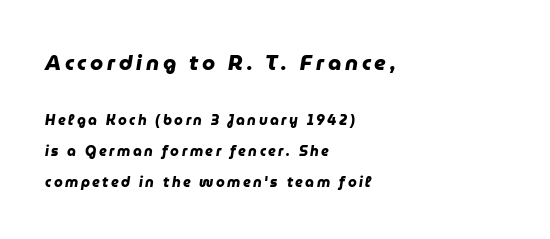
The image shows 21 px bold type; set left-aligned, loose line spacing (2.2x), not underlined; the first (top) block is 1.5x larger.
